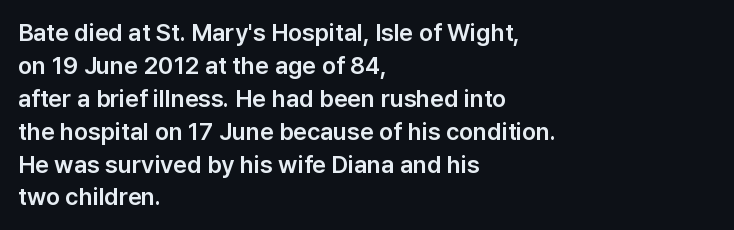
Q: Is the text italic (slanted)? A: No, it is upright.
Q: Is the text underlined? A: No.
Q: How is the paragraph aligned? A: Left-aligned.
Q: Is the spacing between letters normal or unusually wide? A: Normal.
Q: Is the spacing between lines tight, normal or loose? A: Normal.
